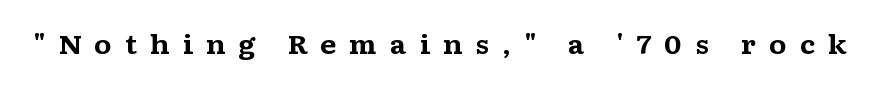
Q: Is the text bold? A: Yes.
Q: Is the text italic (slanted)? A: No, it is upright.
Q: Is the text underlined? A: No.
Q: Is the spacing between letters normal or unusually wide? A: Unusually wide.
